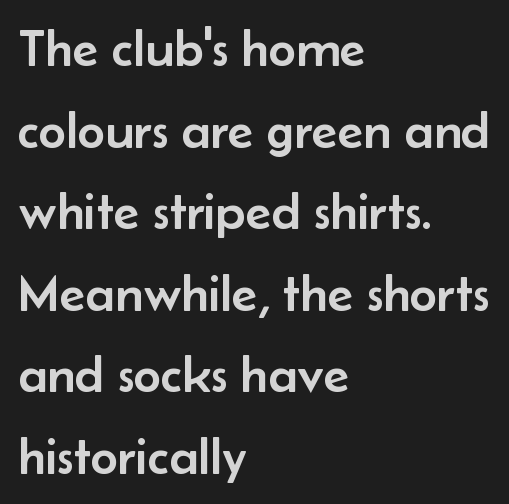
{"serif": "no", "italic": "no", "width": "normal", "stroke_contrast": "low", "x_height": "small", "monospaced": "no", "underline": "no", "align": "left", "line_spacing": "normal", "line_spacing_ratio": 1.54, "letter_spacing": "normal", "letter_spacing_em": 0.0, "glyph_px": 53}
